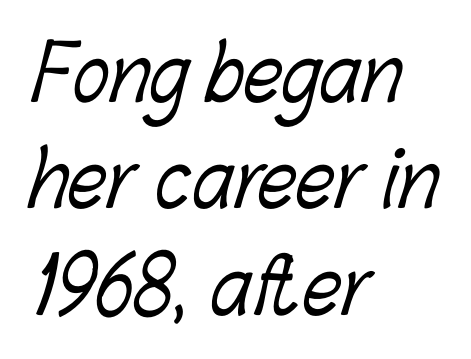
Q: Is the text bold? A: No.
Q: Is the text underlined? A: No.
Q: How is the paragraph aligned? A: Left-aligned.
Q: Is the spacing between letters normal or unusually wide? A: Normal.
Q: Is the spacing between lines tight, normal or loose? A: Normal.
Q: Width (condensed, normal, or wide)? A: Condensed.
Q: Stroke contrast? A: Low.
Q: x-height? A: Medium.
Q: Monospaced? A: No.
